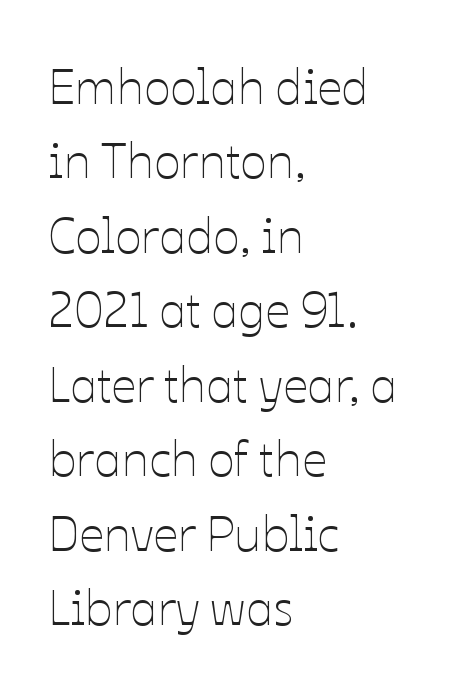
Q: Is the text bold? A: No.
Q: Is the text italic (slanted)? A: No, it is upright.
Q: Is the text underlined? A: No.
Q: How is the paragraph aligned? A: Left-aligned.
Q: Is the spacing between letters normal or unusually wide? A: Normal.
Q: Is the spacing between lines tight, normal or loose? A: Normal.
Q: Width (condensed, normal, or wide)? A: Normal.
Q: Stroke contrast? A: Low.
Q: x-height? A: Medium.
Q: Monospaced? A: No.
